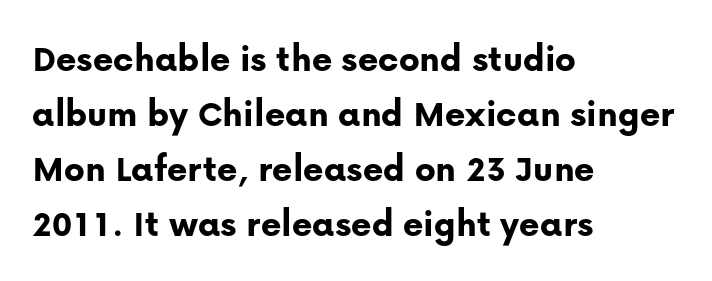
Style check: upright. Descenders hang freely into open space. One glance says typical: line gaps are just what's usual. This sample is left-justified, so line endings fall wherever the words run out. Does the type have serifs? No, each stem ends abruptly. Heavy-handed strokes throughout: this text is bold.
